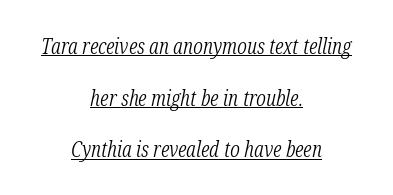
Compared with ordinary roman type, these characters are visibly tilted. The compositor balanced each line on the midline. Stems here are at most as thick as an everyday book face. Quick note: interline space is abundant. Every word sits above its own underline.
